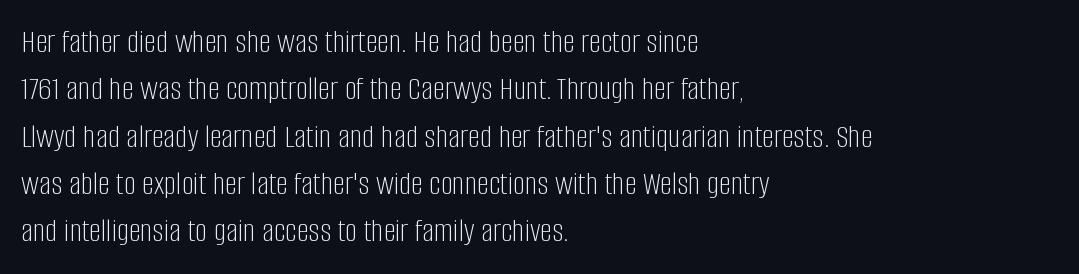
The image shows 34 px light, condensed sans-serif type, upright; set left-aligned, normal line spacing (1.39x), normal letter spacing, not underlined; low stroke contrast and a large x-height.
